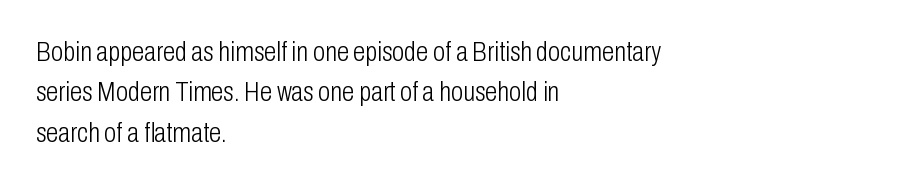
{"serif": "no", "italic": "no", "bold": "no", "weight": "light", "width": "condensed", "stroke_contrast": "low", "x_height": "medium", "monospaced": "no", "underline": "no", "align": "left", "line_spacing": "normal", "line_spacing_ratio": 1.44, "letter_spacing": "normal", "letter_spacing_em": 0.0, "glyph_px": 28}
